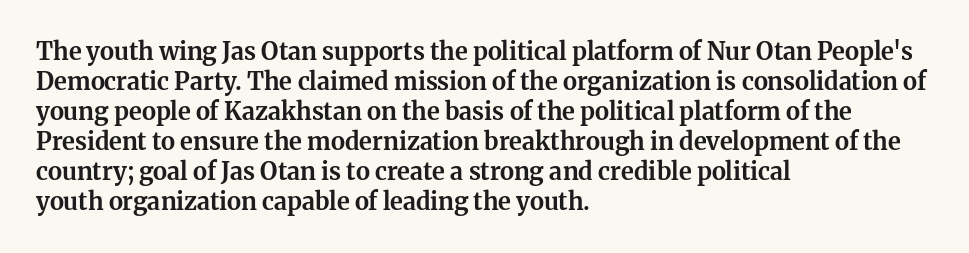
The image shows 24 px bold type, upright; set left-aligned, normal line spacing (1.25x), normal letter spacing, not underlined.
